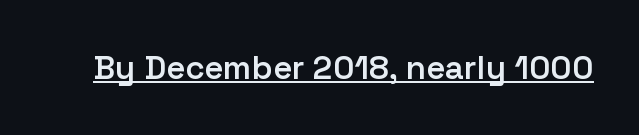
Caption: lettering with a line underneath. Style check: upright. Moderately thickened strokes mark this as semibold type. Do the characters align in a grid? No, the font is proportional. These lines are composed in type without serifs.
